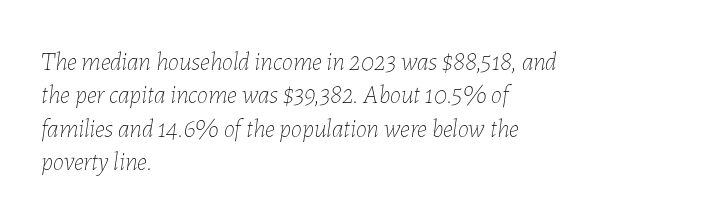
The image shows 25 px text type, italic (leaning right); set left-aligned, normal line spacing (1.34x), normal letter spacing, not underlined.
